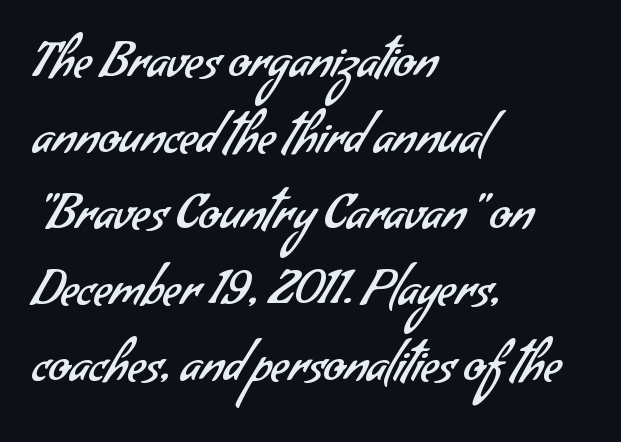
The image shows 49 px regular-weight sans-serif type; set left-aligned, normal line spacing (1.55x), normal letter spacing, not underlined; low stroke contrast and a small x-height.
